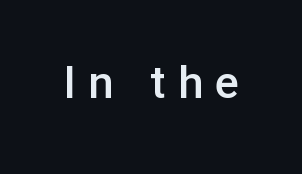
Q: Is the text bold? A: Semi-bold.
Q: Is the text italic (slanted)? A: No, it is upright.
Q: Is the typeface a serif or a sans-serif typeface? A: Sans-serif.
Q: Is the text underlined? A: No.
Q: Is the spacing between letters normal or unusually wide? A: Unusually wide.
Q: Width (condensed, normal, or wide)? A: Normal.
Q: Stroke contrast? A: Low.
Q: x-height? A: Medium.
Q: Monospaced? A: No.
